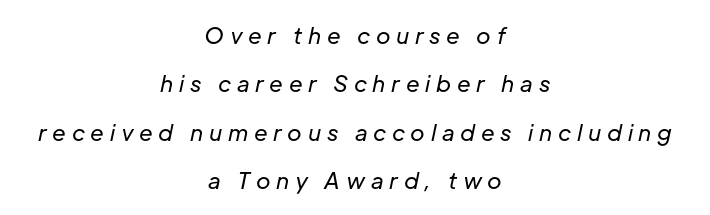
Q: Is the text bold? A: No.
Q: Is the text italic (slanted)? A: Yes, it leans right by about 12 degrees.
Q: Is the text underlined? A: No.
Q: How is the paragraph aligned? A: Centered.
Q: Is the spacing between letters normal or unusually wide? A: Unusually wide.
Q: Is the spacing between lines tight, normal or loose? A: Loose.
